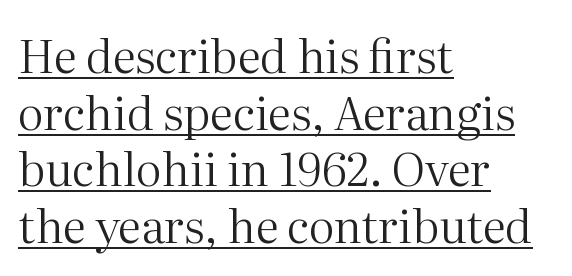
The image shows 46 px regular-weight serif type, upright; set left-aligned, line spacing 1.23x, normal letter spacing, underlined; medium stroke contrast and a medium x-height.
